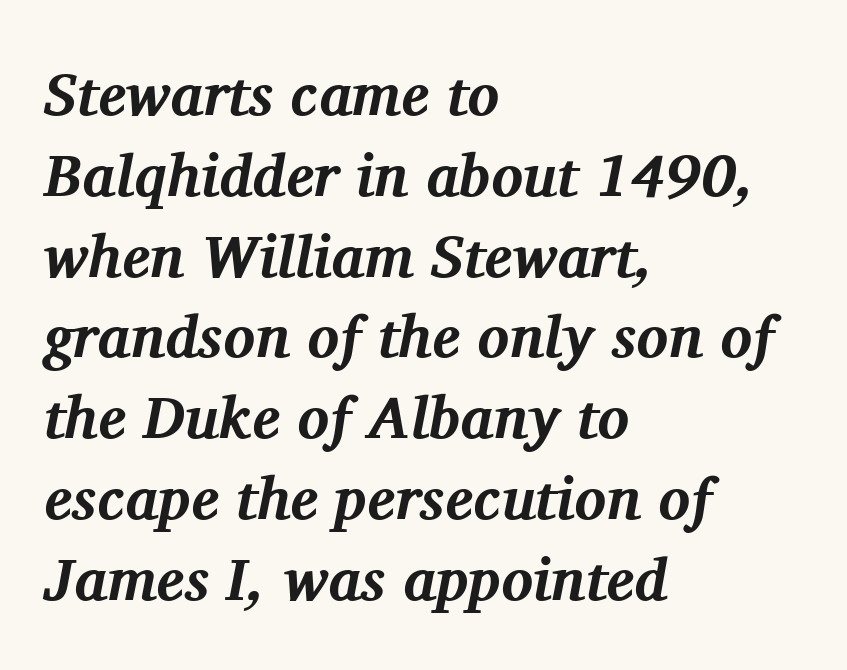
{"serif": "yes", "italic": "yes", "lean": "right", "slant_degrees": 11, "bold": "yes", "weight": "bold", "width": "normal", "stroke_contrast": "medium", "x_height": "medium", "monospaced": "no", "underline": "no", "align": "left", "line_spacing": "normal", "line_spacing_ratio": 1.37, "letter_spacing": "normal", "letter_spacing_em": 0.0, "glyph_px": 59}
